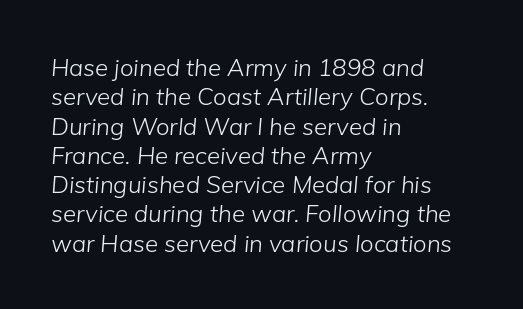
Q: Is the text bold? A: No.
Q: Is the text italic (slanted)? A: Yes, it leans right by about 5 degrees.
Q: Is the text underlined? A: No.
Q: How is the paragraph aligned? A: Left-aligned.
Q: Is the spacing between letters normal or unusually wide? A: Normal.
